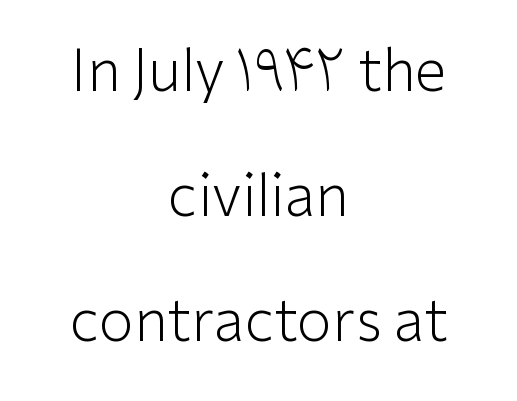
The typeface chosen for these lines omits serifs. Glance below the letters and you will spot only blank space. Tracking value appears to be zero — textbook default spacing. This is roman type, the default non-slanted kind. These lines are rendered in a variable-pitch font. Weight class: somewhere from thin through regular.
